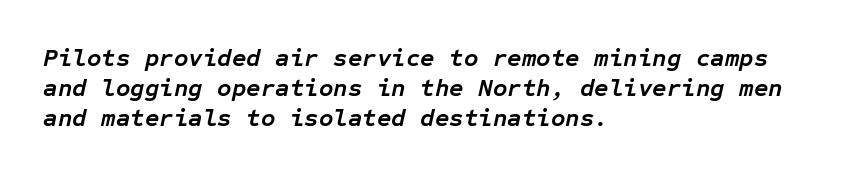
Nobody drew a line under any word here. Yep, that's italic — everything's leaning. Students, note that the glyphs here touch the page at normal intervals. I'd describe the lettering as bold — thick and assertive. Does the copy run flush right? No — it runs flush left.
